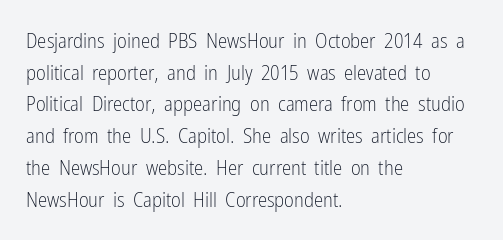
{"italic": "no", "bold": "no", "underline": "no", "align": "left", "line_spacing": "normal", "line_spacing_ratio": 1.51, "letter_spacing": "normal", "letter_spacing_em": 0.0, "glyph_px": 21}
